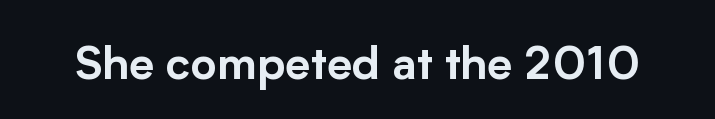
{"serif": "no", "italic": "no", "width": "normal", "stroke_contrast": "low", "x_height": "medium", "monospaced": "no", "underline": "no", "letter_spacing": "normal", "letter_spacing_em": 0.0, "glyph_px": 45}
